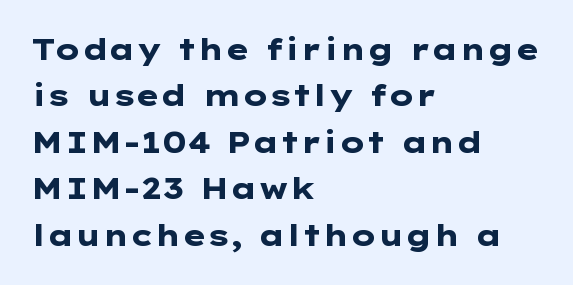
The image shows 29 px heavy, wide sans-serif type, upright; set left-aligned, normal line spacing (1.6x), normal letter spacing, not underlined; low stroke contrast and a medium x-height.
